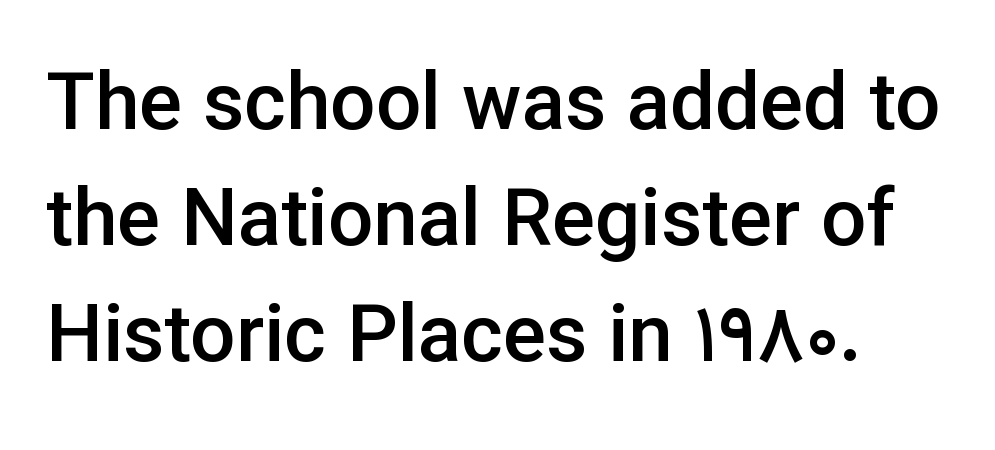
{"serif": "no", "italic": "no", "bold": "semi", "weight": "semibold", "width": "normal", "stroke_contrast": "low", "x_height": "medium", "monospaced": "no", "underline": "no", "line_spacing": "normal", "line_spacing_ratio": 1.45, "letter_spacing": "normal", "letter_spacing_em": 0.0, "glyph_px": 80}
